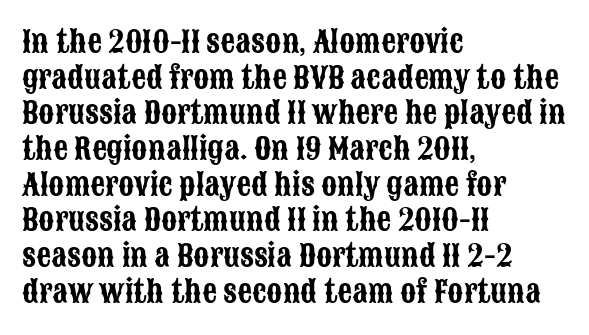
Q: Is the text italic (slanted)? A: No, it is upright.
Q: Is the typeface a serif or a sans-serif typeface? A: Sans-serif.
Q: Is the text underlined? A: No.
Q: How is the paragraph aligned? A: Left-aligned.
Q: Is the spacing between letters normal or unusually wide? A: Normal.
Q: Width (condensed, normal, or wide)? A: Condensed.
Q: Stroke contrast? A: Low.
Q: x-height? A: Large.
Q: Monospaced? A: No.
